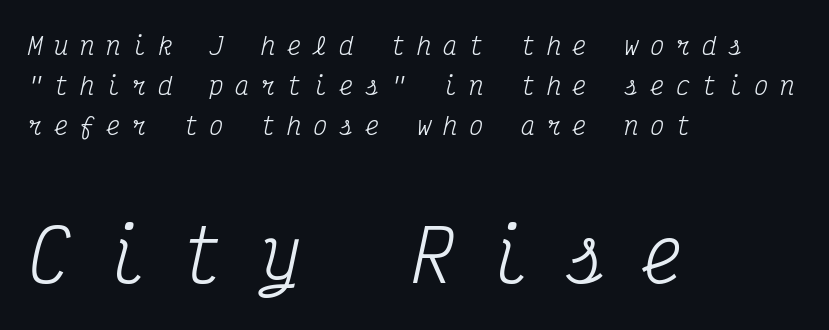
Q: Is the text bold? A: No.
Q: Is the text italic (slanted)? A: Yes, it leans right by about 12 degrees.
Q: Is the typeface a serif or a sans-serif typeface? A: Serif.
Q: Is the text underlined? A: No.
Q: How is the paragraph aligned? A: Left-aligned.
Q: Is the spacing between letters normal or unusually wide? A: Unusually wide.
Q: Is the spacing between lines tight, normal or loose? A: Normal.
Q: Which block of text is set in a larger size, the first (top) or the second (bottom)? A: The second (bottom) one.
Q: Width (condensed, normal, or wide)? A: Condensed.
Q: Stroke contrast? A: Medium.
Q: x-height? A: Medium.
Q: Monospaced? A: Yes.
